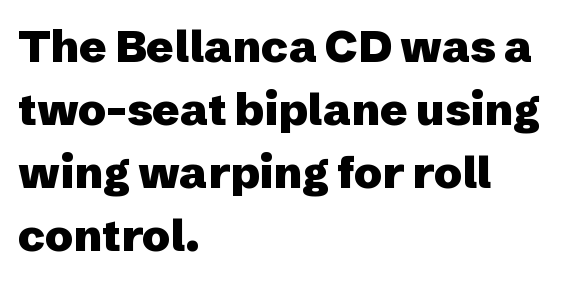
The image shows 45 px heavy sans-serif type, upright; set left-aligned, normal line spacing (1.4x), normal letter spacing, not underlined; low stroke contrast and a medium x-height.
